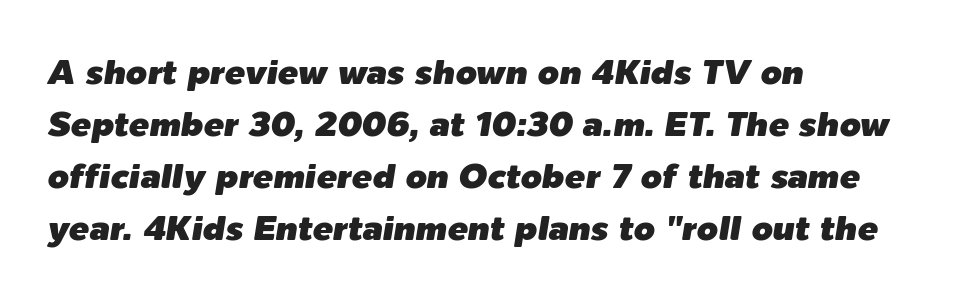
{"italic": "yes", "lean": "right", "slant_degrees": 9, "width": "normal", "stroke_contrast": "low", "x_height": "medium", "monospaced": "no", "underline": "no", "align": "left", "line_spacing": "normal", "line_spacing_ratio": 1.53, "letter_spacing": "normal", "letter_spacing_em": 0.0, "glyph_px": 34}
